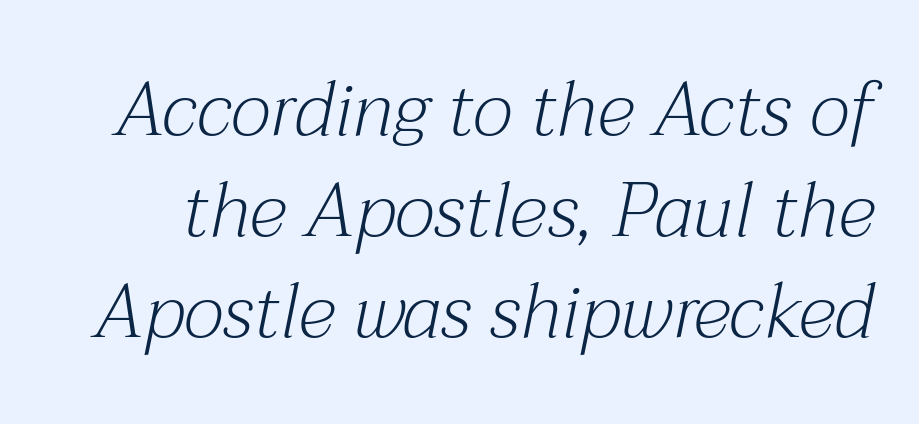
Are there feet on the stems? There are — it's a serif. It's the slanting kind of type. Varying glyph widths throughout — classic text-font behaviour. The baseline area is clear. Vertical spacing — default.
